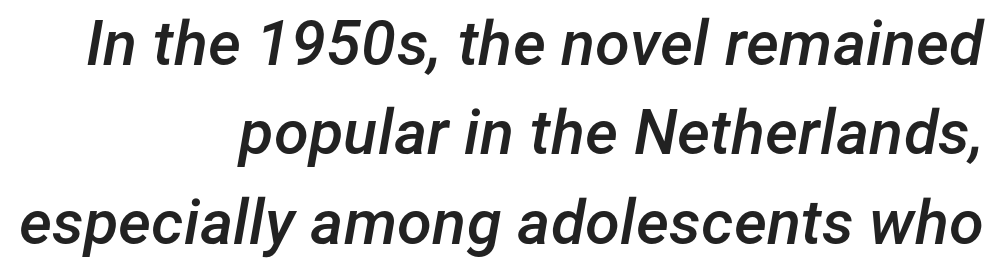
Q: Is the text bold? A: Semi-bold.
Q: Is the text italic (slanted)? A: Yes, it leans right by about 12 degrees.
Q: Is the text underlined? A: No.
Q: How is the paragraph aligned? A: Right-aligned.
Q: Is the spacing between letters normal or unusually wide? A: Normal.
Q: Is the spacing between lines tight, normal or loose? A: Normal.
Q: Width (condensed, normal, or wide)? A: Normal.
Q: Stroke contrast? A: Low.
Q: x-height? A: Medium.
Q: Monospaced? A: No.
